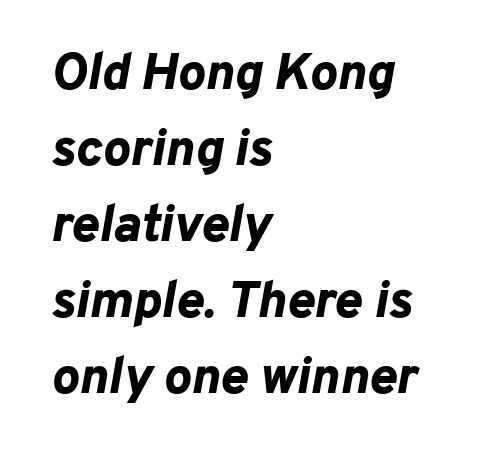
Observe the lean: these are italic letterforms. A full-strength bold gives these letters their thick strokes. Honestly, the letter spacing is just normal — you wouldn't notice it. Reading down the column, the eye jumps a familiar distance to each next line.
